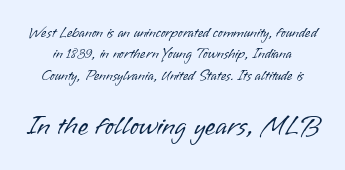
Q: Is the text bold? A: No.
Q: Is the text italic (slanted)? A: Yes.
Q: Is the text underlined? A: No.
Q: Is the spacing between letters normal or unusually wide? A: Normal.
Q: Is the spacing between lines tight, normal or loose? A: Normal.
Q: Which block of text is set in a larger size, the first (top) or the second (bottom)? A: The second (bottom) one.
